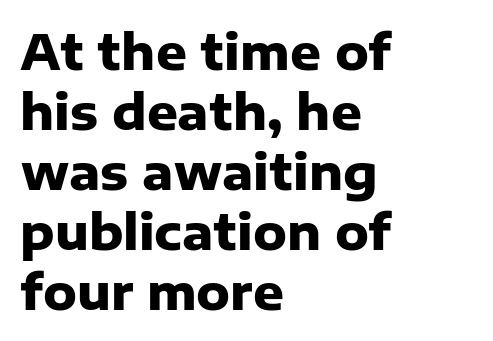
Q: Is the text bold? A: Yes.
Q: Is the text italic (slanted)? A: No, it is upright.
Q: Is the typeface a serif or a sans-serif typeface? A: Sans-serif.
Q: Is the text underlined? A: No.
Q: How is the paragraph aligned? A: Left-aligned.
Q: Is the spacing between letters normal or unusually wide? A: Normal.
Q: Is the spacing between lines tight, normal or loose? A: Normal.
Q: Width (condensed, normal, or wide)? A: Normal.
Q: Stroke contrast? A: Low.
Q: x-height? A: Medium.
Q: Monospaced? A: No.
